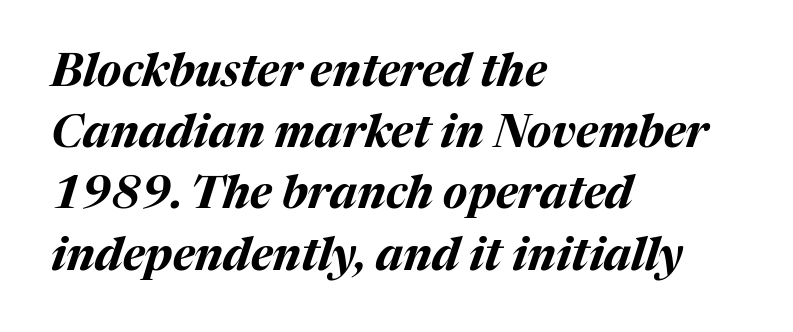
{"italic": "yes", "lean": "right", "slant_degrees": 17, "bold": "yes", "weight": "bold", "width": "normal", "stroke_contrast": "medium", "x_height": "medium", "monospaced": "no", "underline": "no", "align": "left", "line_spacing": "normal", "line_spacing_ratio": 1.36, "letter_spacing": "normal", "letter_spacing_em": 0.0, "glyph_px": 45}
